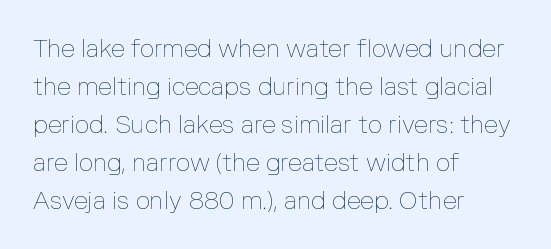
The font's upright variant was chosen for this text. The specimen omits any rule beneath the text block's lines. All the whitespace from short lines collects on the right. Tracking here is standard; glyphs follow each other at the usual distance.
